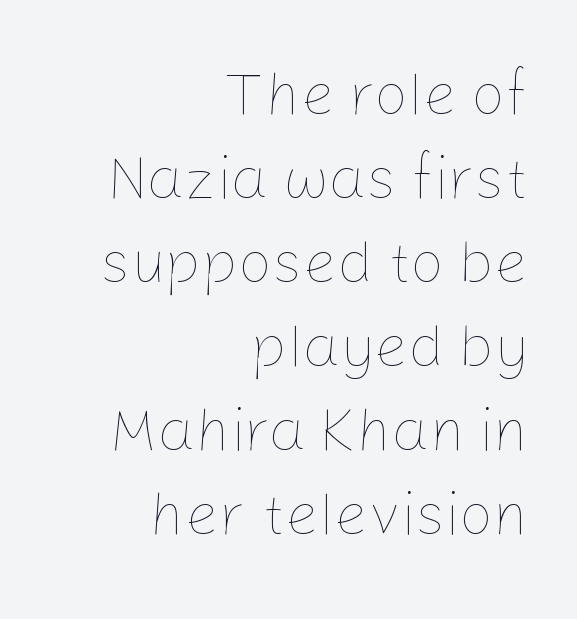
Characters remain perfectly vertical along every line. Leftover space on each line is placed entirely before the opening word. Is the letter spacing exaggerated? No — it looks like the ordinary default. Counters stay open thanks to moderate or lighter strokes. Rows of type keep a routine distance in the vertical direction.
